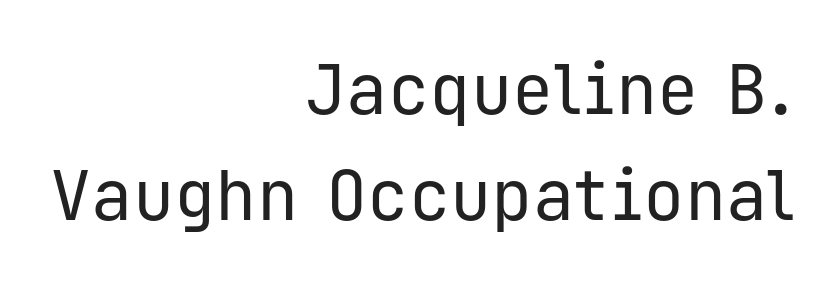
Q: Is the text bold? A: No.
Q: Is the text italic (slanted)? A: No, it is upright.
Q: Is the typeface a serif or a sans-serif typeface? A: Sans-serif.
Q: Is the text underlined? A: No.
Q: How is the paragraph aligned? A: Right-aligned.
Q: Is the spacing between letters normal or unusually wide? A: Normal.
Q: Is the spacing between lines tight, normal or loose? A: Normal.
Q: Width (condensed, normal, or wide)? A: Normal.
Q: Stroke contrast? A: Low.
Q: x-height? A: Medium.
Q: Monospaced? A: Yes.
